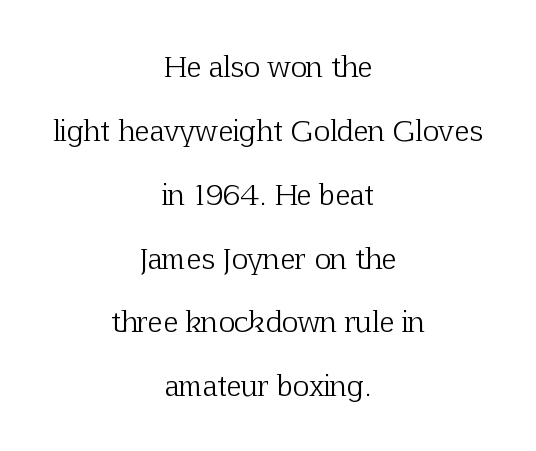
Q: Is the text bold? A: No.
Q: Is the text italic (slanted)? A: No, it is upright.
Q: Is the typeface a serif or a sans-serif typeface? A: Serif.
Q: Is the text underlined? A: No.
Q: How is the paragraph aligned? A: Centered.
Q: Is the spacing between letters normal or unusually wide? A: Normal.
Q: Is the spacing between lines tight, normal or loose? A: Loose.
Q: Width (condensed, normal, or wide)? A: Normal.
Q: Stroke contrast? A: Low.
Q: x-height? A: Medium.
Q: Monospaced? A: No.
